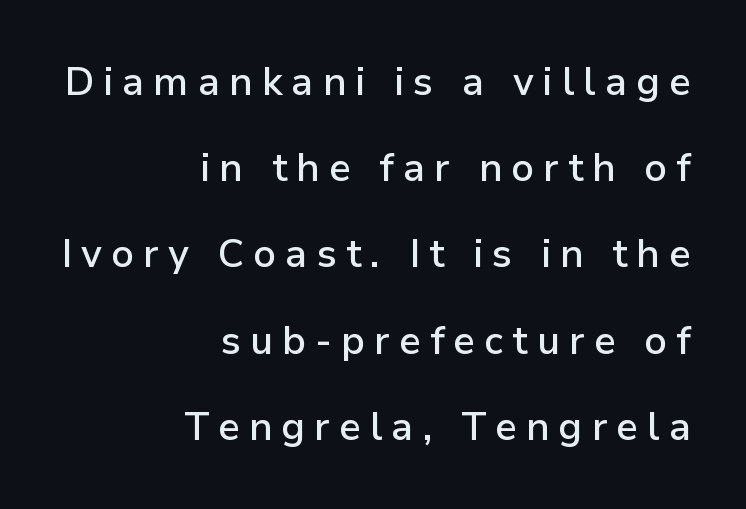
{"serif": "no", "italic": "no", "bold": "semi", "weight": "semibold", "width": "normal", "stroke_contrast": "low", "x_height": "medium", "monospaced": "no", "underline": "no", "align": "right", "line_spacing": "loose", "line_spacing_ratio": 2.21, "letter_spacing": "wide", "letter_spacing_em": 0.23, "glyph_px": 39}
